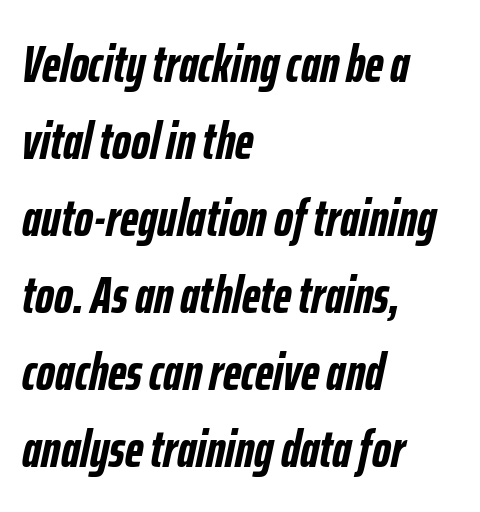
The baseline area is clear. The face used here is rendered with its standard letterfit. Compared with an ordinary text face, these strokes are far heavier — a full bold. These lines were composed using italics. Spacing verdict: proportional, widths tailored to each character.
